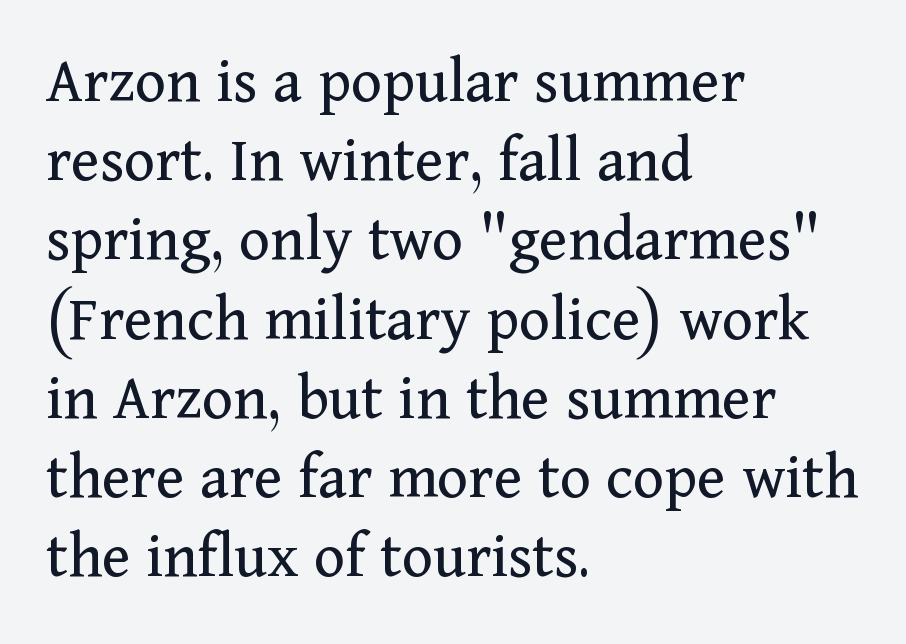
Q: Is the text bold? A: No.
Q: Is the text italic (slanted)? A: No, it is upright.
Q: Is the typeface a serif or a sans-serif typeface? A: Serif.
Q: Is the text underlined? A: No.
Q: How is the paragraph aligned? A: Left-aligned.
Q: Is the spacing between letters normal or unusually wide? A: Normal.
Q: Width (condensed, normal, or wide)? A: Normal.
Q: Stroke contrast? A: Medium.
Q: x-height? A: Medium.
Q: Monospaced? A: No.
